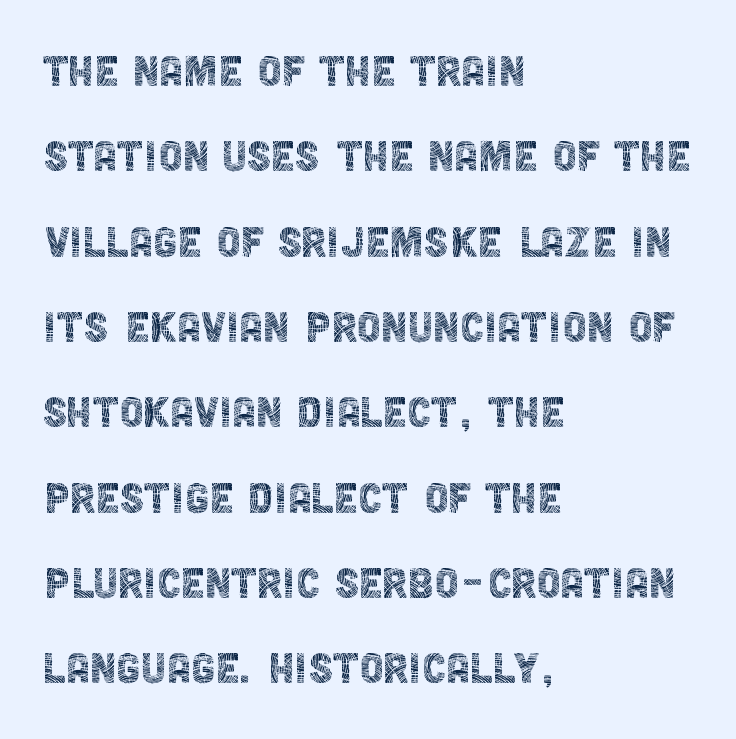
Each new line begins a customary step beneath the previous one. Varying glyph widths throughout — classic text-font behaviour. Does the type have serifs? No, each stem ends abruptly. Unlike italic type, these characters show no tilt at all. Any mark beneath the type? The region is blank.
